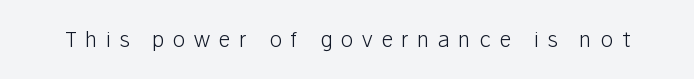
The image shows 21 px text type, upright; set unusually wide letter spacing (+0.41 em), not underlined.
